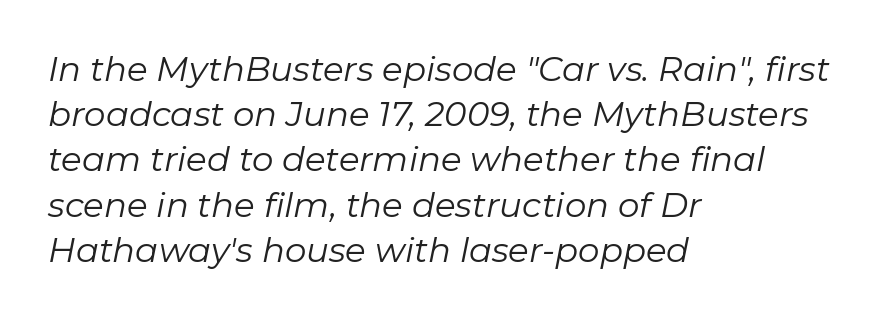
Q: Is the text bold? A: No.
Q: Is the text italic (slanted)? A: Yes, it leans right by about 11 degrees.
Q: Is the text underlined? A: No.
Q: How is the paragraph aligned? A: Left-aligned.
Q: Is the spacing between letters normal or unusually wide? A: Normal.
Q: Is the spacing between lines tight, normal or loose? A: Normal.
Q: Width (condensed, normal, or wide)? A: Normal.
Q: Stroke contrast? A: Low.
Q: x-height? A: Medium.
Q: Monospaced? A: No.
